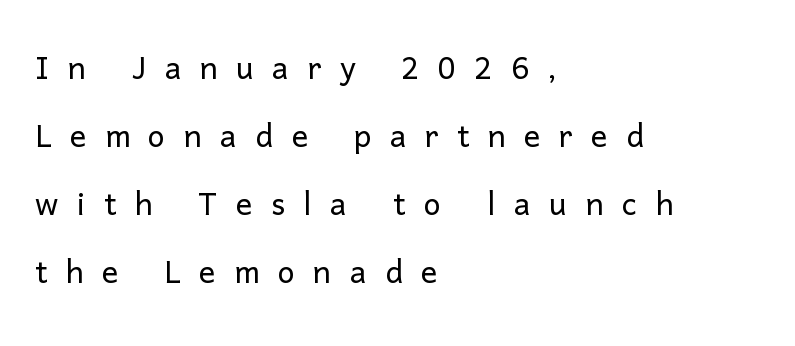
{"serif": "no", "italic": "no", "bold": "no", "weight": "light", "width": "normal", "stroke_contrast": "low", "x_height": "medium", "monospaced": "no", "underline": "no", "align": "left", "line_spacing": "normal", "line_spacing_ratio": 1.66, "letter_spacing": "wide", "letter_spacing_em": 0.45, "glyph_px": 41}
